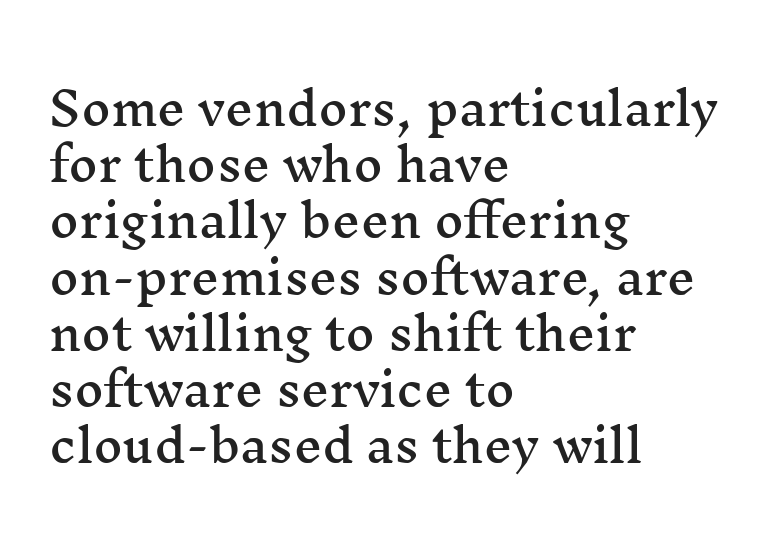
Q: Is the text italic (slanted)? A: No, it is upright.
Q: Is the typeface a serif or a sans-serif typeface? A: Serif.
Q: Is the text underlined? A: No.
Q: How is the paragraph aligned? A: Left-aligned.
Q: Is the spacing between letters normal or unusually wide? A: Normal.
Q: Is the spacing between lines tight, normal or loose? A: Normal.
Q: Width (condensed, normal, or wide)? A: Wide.
Q: Stroke contrast? A: Medium.
Q: x-height? A: Medium.
Q: Monospaced? A: No.
